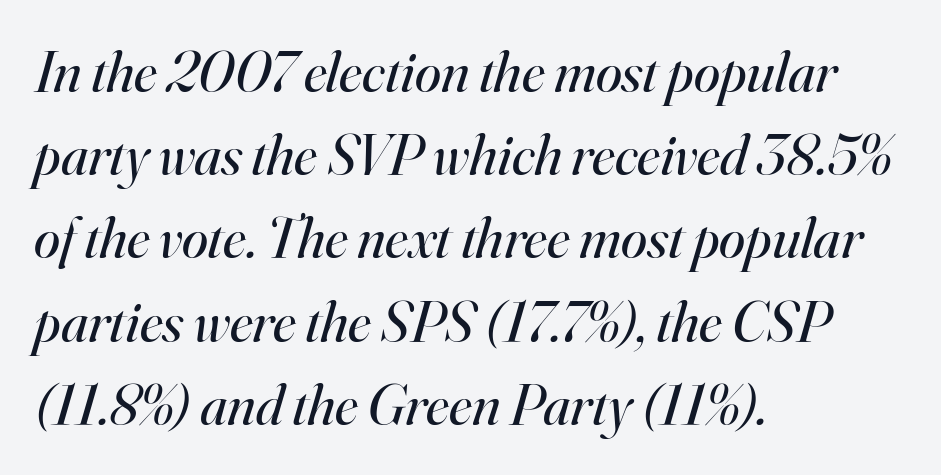
{"serif": "yes", "italic": "yes", "lean": "right", "slant_degrees": 16, "bold": "no", "weight": "regular", "width": "normal", "stroke_contrast": "high", "x_height": "small", "monospaced": "no", "underline": "no", "align": "left", "line_spacing": "normal", "line_spacing_ratio": 1.41, "letter_spacing": "normal", "letter_spacing_em": 0.0, "glyph_px": 59}
